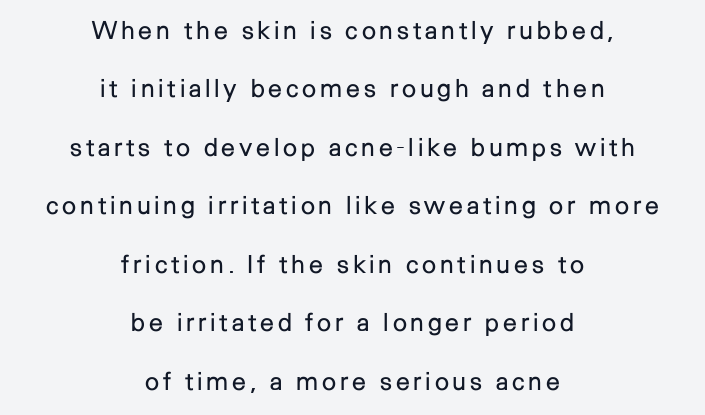
The image shows 25 px text type, upright; set centered, loose line spacing (2.34x), not underlined.
